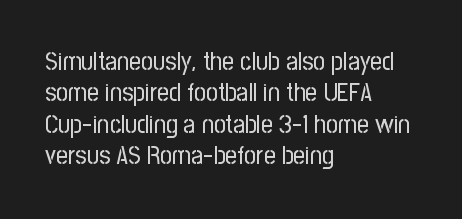
What stands out about the letter spacing? Nothing — it is the standard amount. The rendering anchors every line to the left-hand side. A light-to-regular cut is what we see here. Ordinary non-slanted type is in use.
